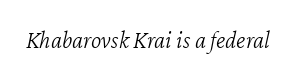
{"italic": "yes", "lean": "right", "slant_degrees": 12, "bold": "no", "underline": "no", "letter_spacing": "normal", "letter_spacing_em": 0.0, "glyph_px": 25}
